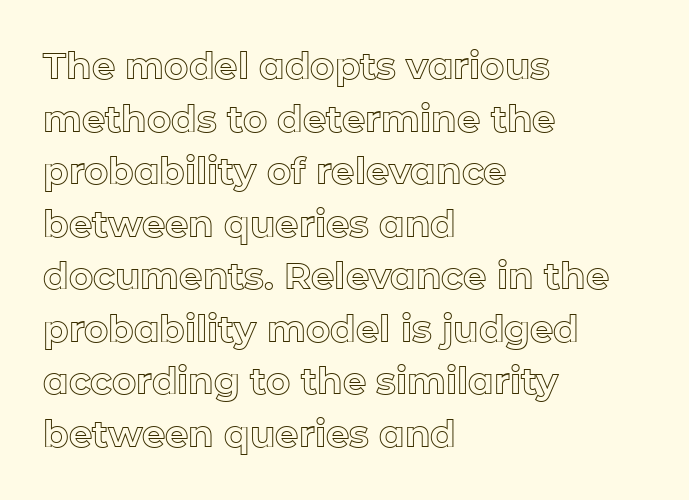
Q: Is the text italic (slanted)? A: No, it is upright.
Q: Is the text underlined? A: No.
Q: How is the paragraph aligned? A: Left-aligned.
Q: Is the spacing between letters normal or unusually wide? A: Normal.
Q: Is the spacing between lines tight, normal or loose? A: Normal.
Q: Width (condensed, normal, or wide)? A: Normal.
Q: x-height? A: Medium.
Q: Monospaced? A: No.
